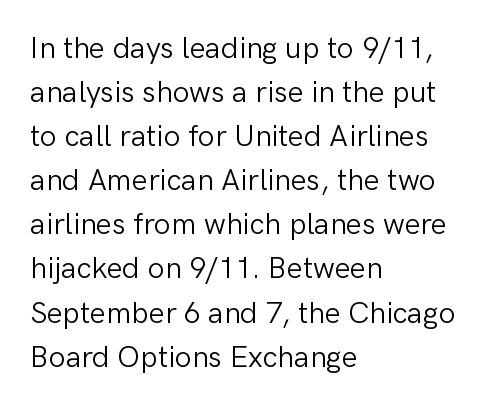
The image shows 30 px light sans-serif type, upright; set left-aligned, normal line spacing (1.47x), normal letter spacing, not underlined; low stroke contrast and a medium x-height.
